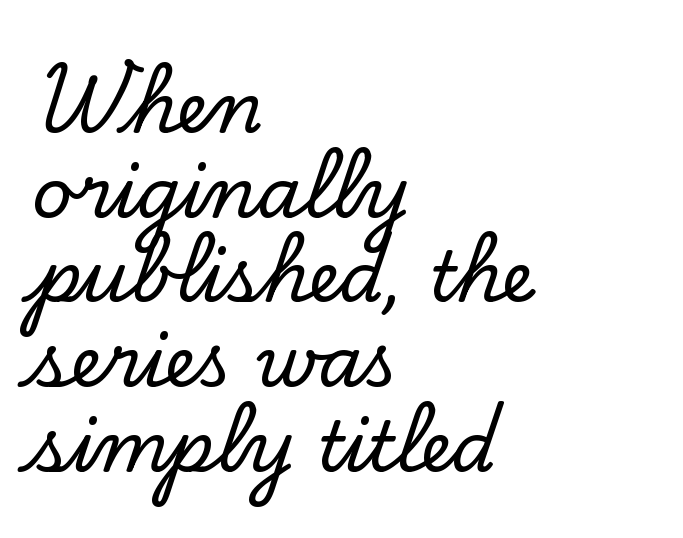
{"serif": "yes", "width": "normal", "stroke_contrast": "low", "x_height": "small", "monospaced": "no", "underline": "no", "align": "left", "line_spacing_ratio": 1.21, "letter_spacing": "normal", "letter_spacing_em": 0.0, "glyph_px": 70}
